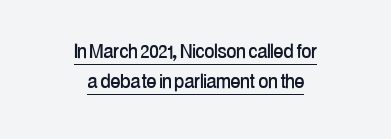
{"italic": "no", "underline": "yes", "align": "center", "line_spacing": "normal", "line_spacing_ratio": 1.25, "letter_spacing": "normal", "letter_spacing_em": 0.0, "glyph_px": 24}
